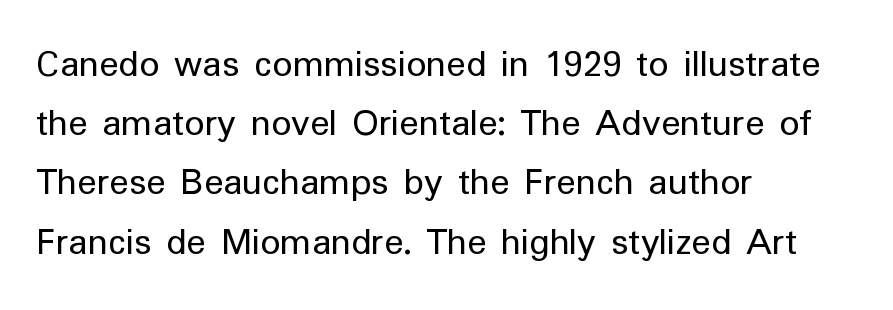
The image shows 40 px regular-weight sans-serif type, upright; set left-aligned, normal line spacing (1.48x), normal letter spacing, not underlined; low stroke contrast and a medium x-height.
